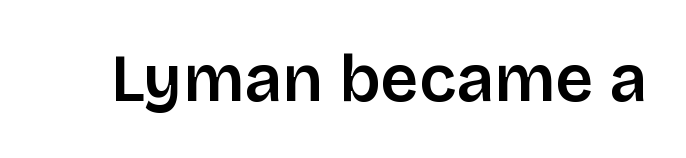
How heavy is the stroke? Medium-heavy — a semibold, shy of bold. Character widths vary here, with narrow letters taking less room than wide ones. The typography opts for an upright posture over an oblique one. The strip under each line holds only bare page. The font family rendered here belongs to the sans-serif group.
